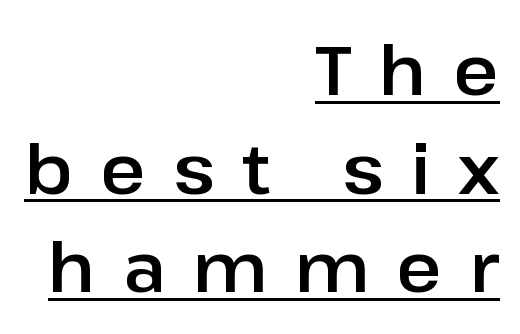
{"serif": "no", "italic": "no", "width": "normal", "stroke_contrast": "low", "x_height": "medium", "monospaced": "no", "underline": "yes", "align": "right", "line_spacing": "normal", "line_spacing_ratio": 1.43, "letter_spacing": "wide", "letter_spacing_em": 0.4, "glyph_px": 69}
